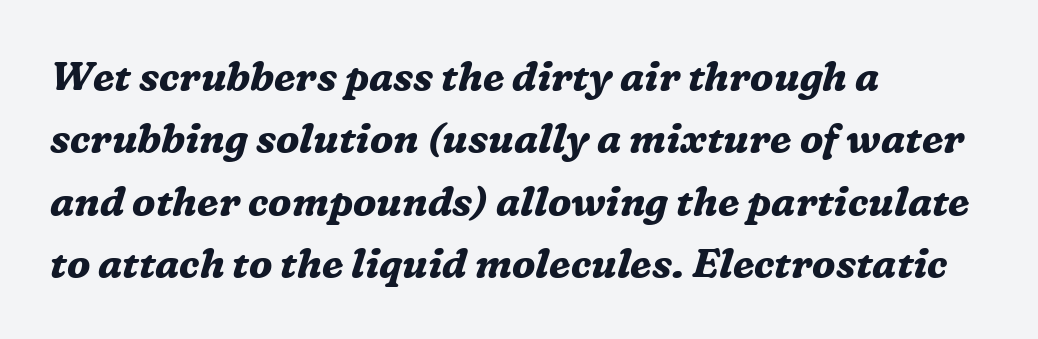
The image shows 40 px bold serif type, italic (leaning right); set left-aligned, normal line spacing (1.56x), normal letter spacing, not underlined; medium stroke contrast and a medium x-height.
